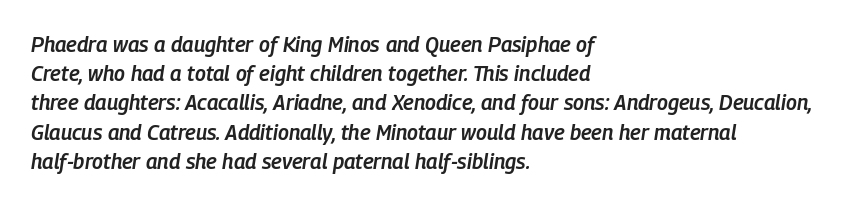
Q: Is the text bold? A: Semi-bold.
Q: Is the text italic (slanted)? A: Yes, it leans right by about 9 degrees.
Q: Is the text underlined? A: No.
Q: How is the paragraph aligned? A: Left-aligned.
Q: Is the spacing between letters normal or unusually wide? A: Normal.
Q: Is the spacing between lines tight, normal or loose? A: Normal.
